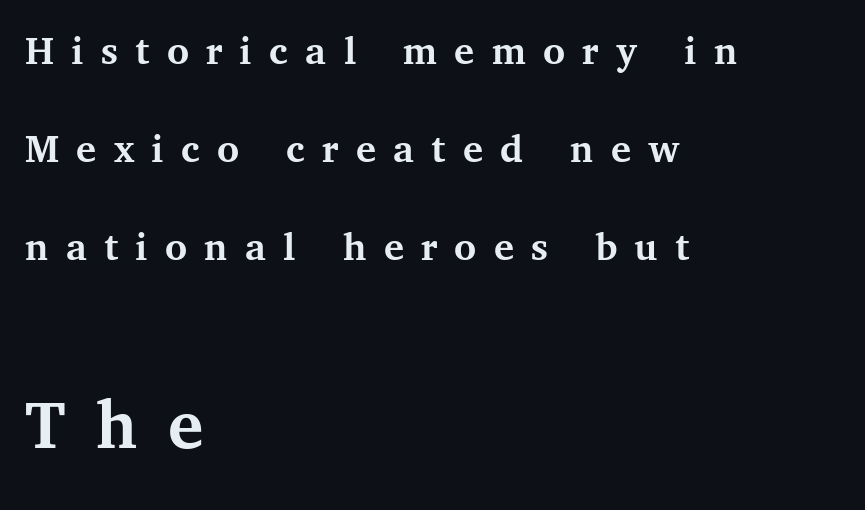
Q: Is the text bold? A: Yes.
Q: Is the text italic (slanted)? A: No, it is upright.
Q: Is the typeface a serif or a sans-serif typeface? A: Serif.
Q: Is the text underlined? A: No.
Q: How is the paragraph aligned? A: Left-aligned.
Q: Is the spacing between letters normal or unusually wide? A: Unusually wide.
Q: Is the spacing between lines tight, normal or loose? A: Loose.
Q: Which block of text is set in a larger size, the first (top) or the second (bottom)? A: The second (bottom) one.
Q: Width (condensed, normal, or wide)? A: Normal.
Q: Stroke contrast? A: Medium.
Q: x-height? A: Medium.
Q: Monospaced? A: No.
